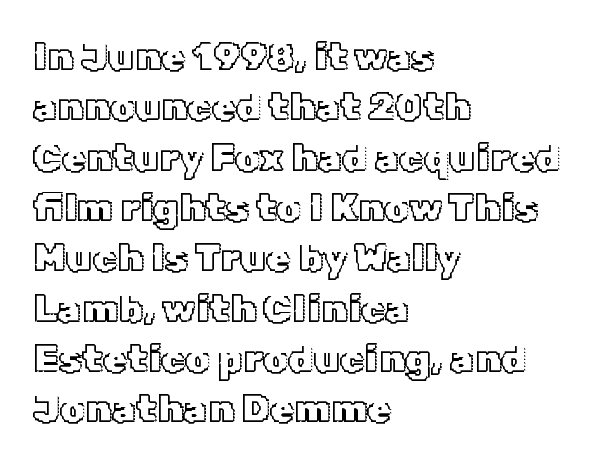
Every character sits straight up, as roman type does. Nobody touched the tracking dial on this one. Just letters on the line, the space beneath them empty. You could not count columns in this text — the font is proportionally spaced. Rows of type keep a routine distance in the vertical direction.
